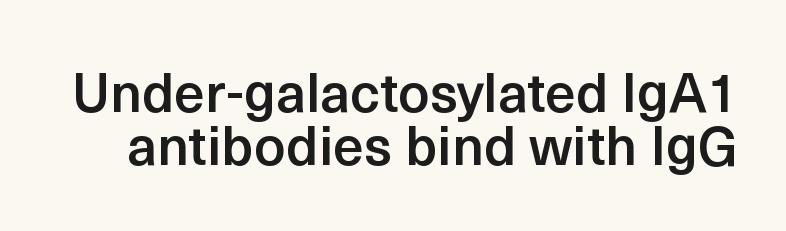
Line spacing here is tight. Words appear dense and cohesive because spacing is normal. Varying glyph widths throughout — classic text-font behaviour. Typesetter's note: demi weight, one step under bold. I'd call this a sans setting — the letters go barefoot. Honestly, there is no underline to notice here at all.
